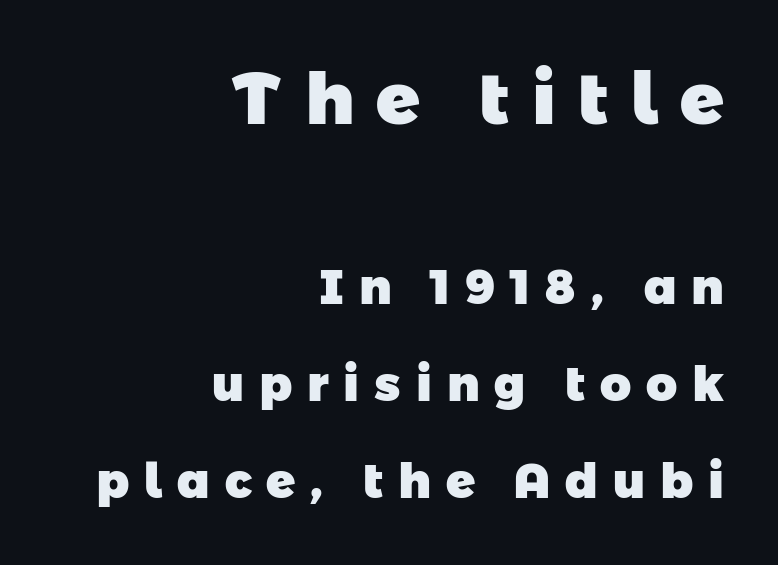
Short and long lines alike share a common ending point at right. The vertical gap from one line to the next is large. The string is rendered with underlining switched off. Think of a printed novel: that variable character pitch is what you see here. Scale decreases going downward across the two blocks. These lines carry a lot of weight — the face is fully bold.
